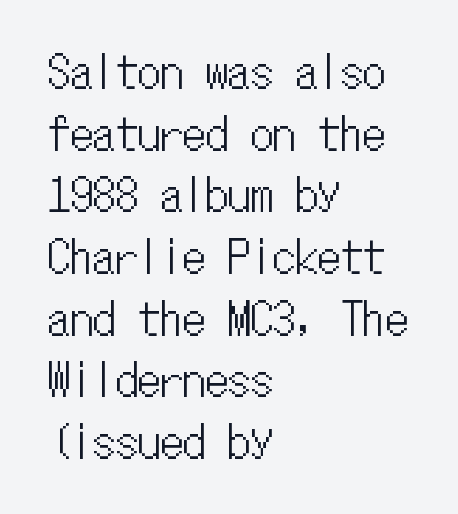
The image shows 45 px condensed type, upright, monospaced; set left-aligned, normal line spacing (1.37x), normal letter spacing, not underlined; low stroke contrast and a medium x-height.
